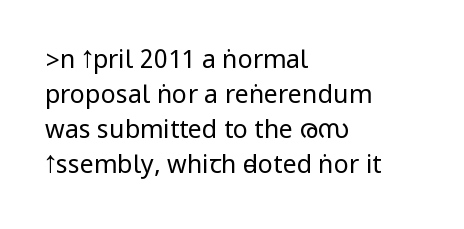
The image shows 25 px text type, upright; set left-aligned, normal line spacing (1.4x), normal letter spacing, not underlined.
